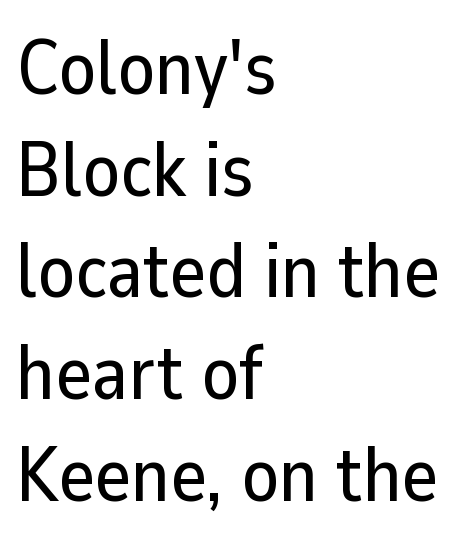
The image shows 77 px sans-serif type, upright; set left-aligned, normal line spacing (1.32x), normal letter spacing, not underlined; low stroke contrast and a medium x-height.
